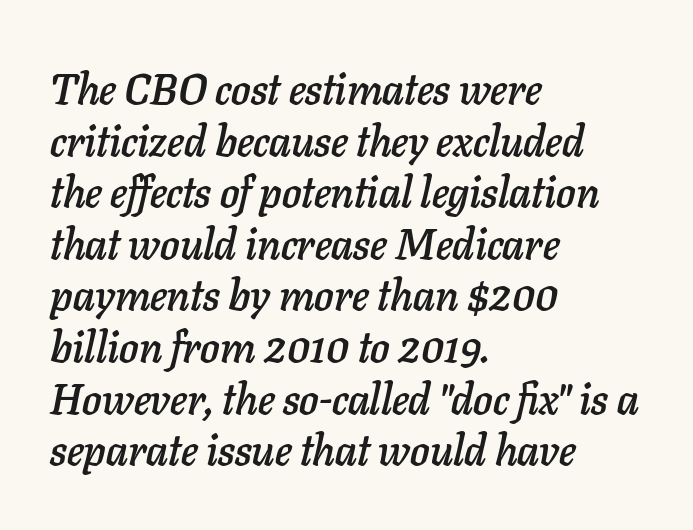
The image shows 43 px text type, italic (leaning right); set left-aligned, line spacing 1.2x, normal letter spacing, not underlined; low stroke contrast and a medium x-height.
